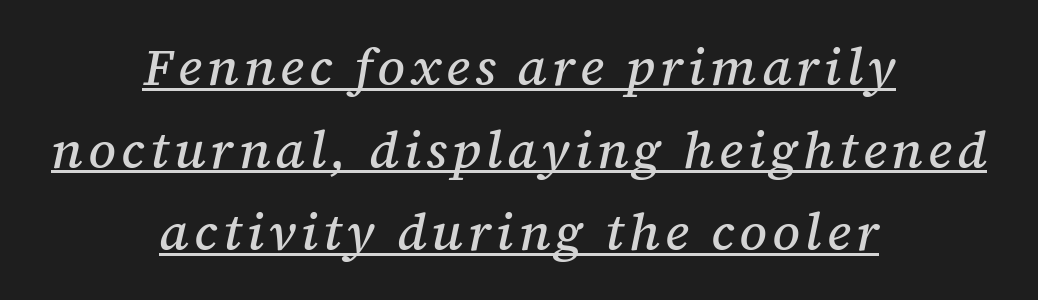
Does the lettering tilt? It does — this is italic. You could not count columns in this text — the font is proportionally spaced. The words here are underlined. The text was rendered using a seriffed face with decorative stroke endings. Evenly set lines give the paragraph a standard silhouette. The passage is arranged like a title page — every line centered.
